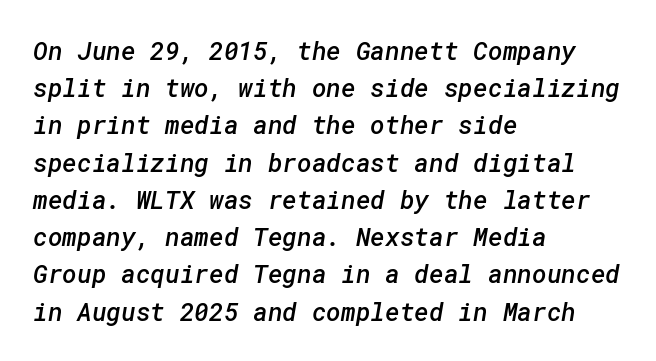
The image shows 25 px text type; set left-aligned, normal line spacing (1.49x), normal letter spacing, not underlined.
